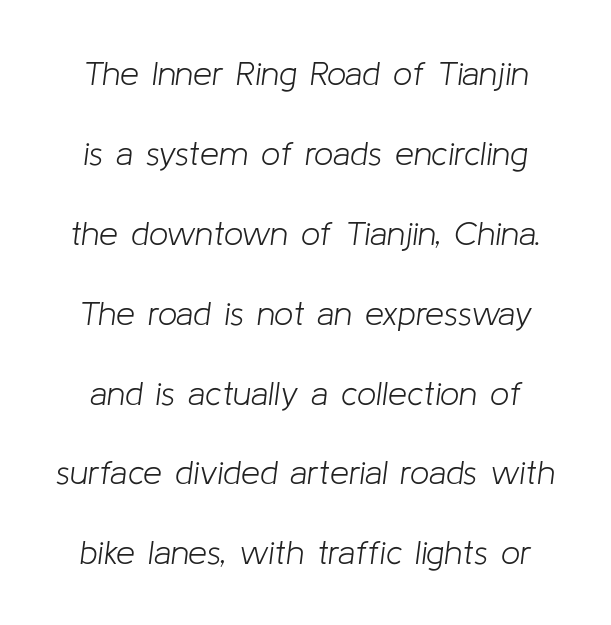
{"italic": "yes", "lean": "right", "slant_degrees": 8, "bold": "no", "weight": "light", "width": "normal", "stroke_contrast": "low", "x_height": "medium", "monospaced": "no", "underline": "no", "line_spacing": "loose", "line_spacing_ratio": 2.35, "letter_spacing": "normal", "letter_spacing_em": 0.0, "glyph_px": 34}
